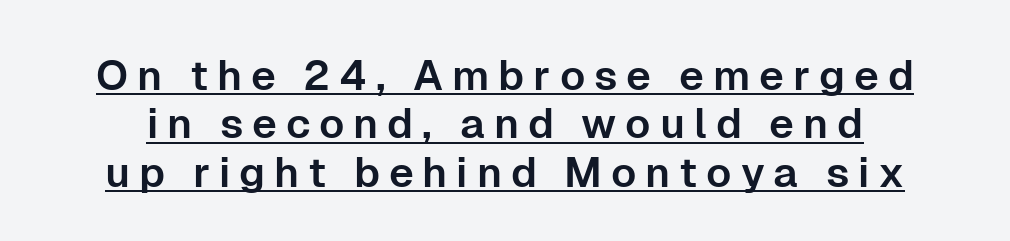
Q: Is the text italic (slanted)? A: No, it is upright.
Q: Is the typeface a serif or a sans-serif typeface? A: Sans-serif.
Q: Is the text underlined? A: Yes.
Q: Is the spacing between letters normal or unusually wide? A: Unusually wide.
Q: Is the spacing between lines tight, normal or loose? A: Tight.
Q: Width (condensed, normal, or wide)? A: Normal.
Q: Stroke contrast? A: Low.
Q: x-height? A: Medium.
Q: Monospaced? A: No.
